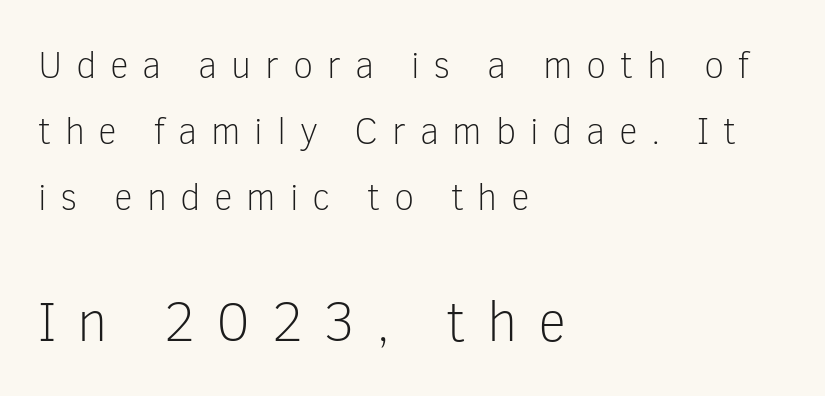
A classic flush-left, rag-right setting is used for this passage. Character widths vary here, with narrow letters taking less room than wide ones. Weight: not bold — regular or lighter. Type size steps up from the first block to the second.
